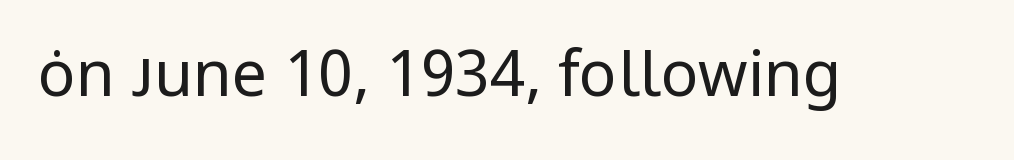
{"serif": "no", "italic": "no", "bold": "no", "weight": "regular", "width": "normal", "stroke_contrast": "low", "x_height": "medium", "monospaced": "no", "underline": "no", "letter_spacing": "normal", "letter_spacing_em": 0.0, "glyph_px": 63}
